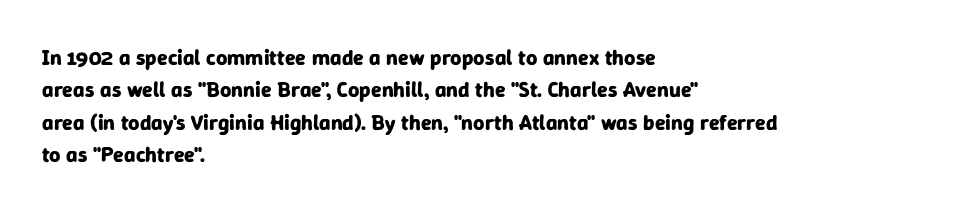
Q: Is the text bold? A: Yes.
Q: Is the text italic (slanted)? A: No, it is upright.
Q: Is the text underlined? A: No.
Q: How is the paragraph aligned? A: Left-aligned.
Q: Is the spacing between letters normal or unusually wide? A: Normal.
Q: Is the spacing between lines tight, normal or loose? A: Normal.
